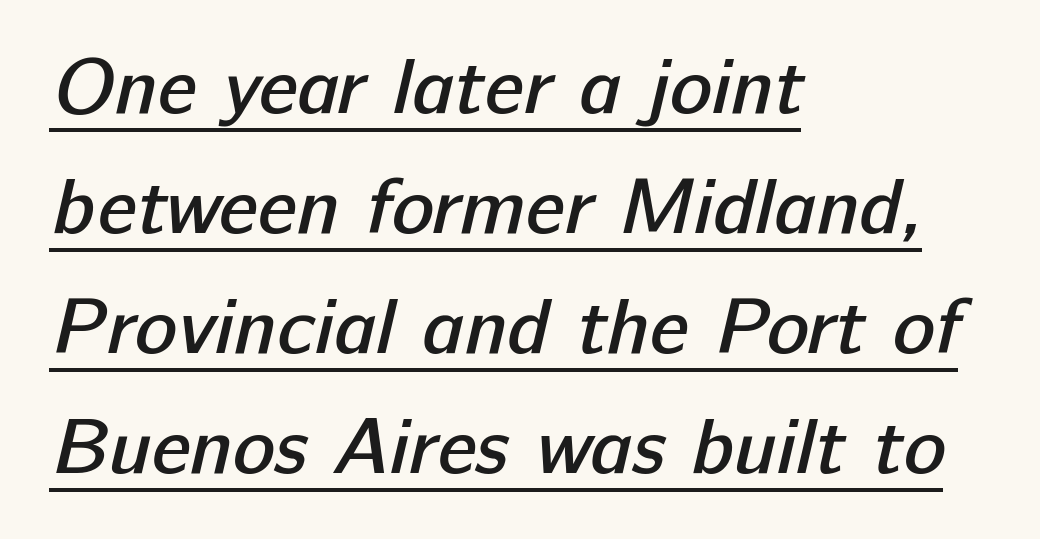
The image shows 79 px semibold sans-serif type; set left-aligned, normal line spacing (1.52x), normal letter spacing, underlined; low stroke contrast and a medium x-height.
